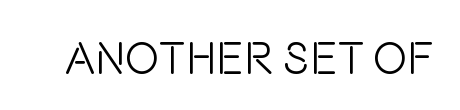
{"serif": "no", "italic": "no", "bold": "no", "weight": "light", "width": "condensed", "stroke_contrast": "low", "x_height": "large", "monospaced": "no", "underline": "no", "letter_spacing": "normal", "letter_spacing_em": 0.0, "glyph_px": 46}
